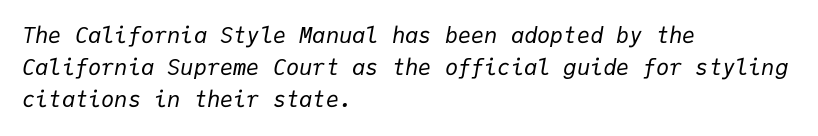
The image shows 22 px text type, italic (leaning right); set left-aligned, normal line spacing (1.46x), normal letter spacing, not underlined.
